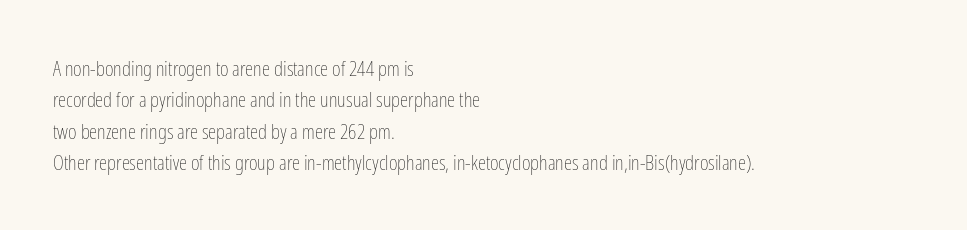
Q: Is the text bold? A: No.
Q: Is the text italic (slanted)? A: No, it is upright.
Q: Is the text underlined? A: No.
Q: How is the paragraph aligned? A: Left-aligned.
Q: Is the spacing between letters normal or unusually wide? A: Normal.
Q: Is the spacing between lines tight, normal or loose? A: Normal.
